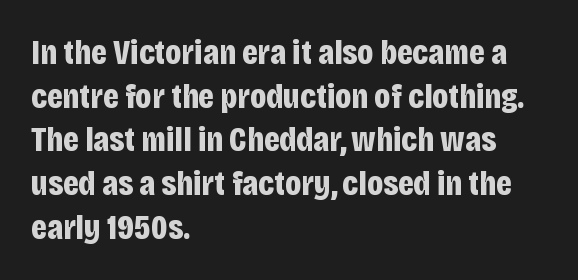
{"serif": "no", "italic": "no", "bold": "yes", "weight": "bold", "width": "condensed", "stroke_contrast": "low", "x_height": "large", "monospaced": "no", "underline": "no", "align": "left", "line_spacing": "normal", "line_spacing_ratio": 1.25, "letter_spacing": "normal", "letter_spacing_em": 0.0, "glyph_px": 35}
